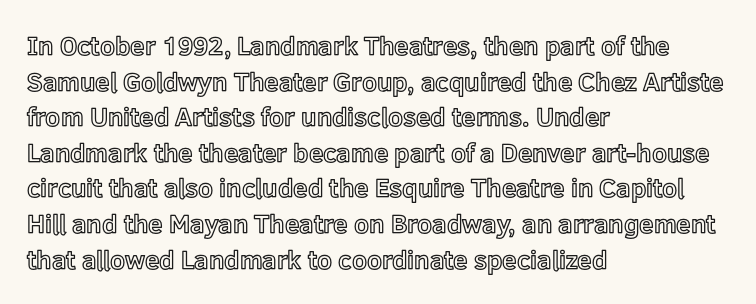
Q: Is the text italic (slanted)? A: No, it is upright.
Q: Is the text underlined? A: No.
Q: How is the paragraph aligned? A: Left-aligned.
Q: Is the spacing between letters normal or unusually wide? A: Normal.
Q: Is the spacing between lines tight, normal or loose? A: Normal.
